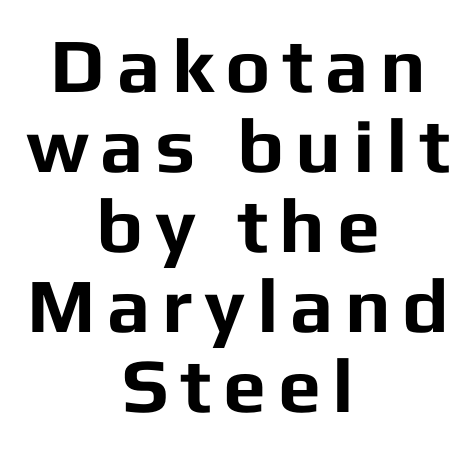
Classification — sans serif. The strip under each line holds only bare page. This sample has the flowing, uneven cadence of proportional lettering. A student would call this center alignment; a typographer would say set centered.
